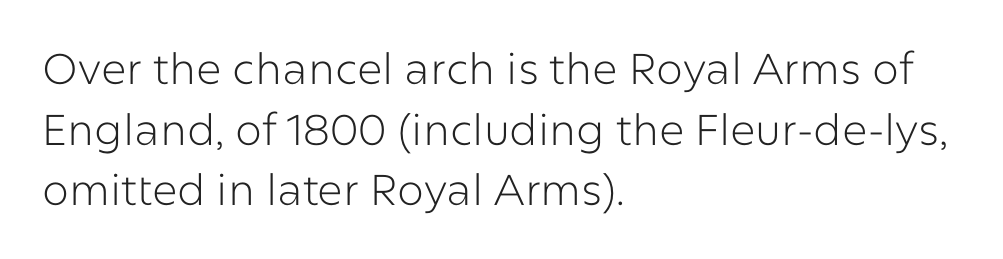
The strokes are not fattened; the text isn't bold. Characters follow at the spacing the type designer built in. Teacher's note: observe the even left margin — that is flush-left alignment. Is this a fixed-width face? No — the glyphs have proportional, varying widths. Rows of type keep a routine distance in the vertical direction.
